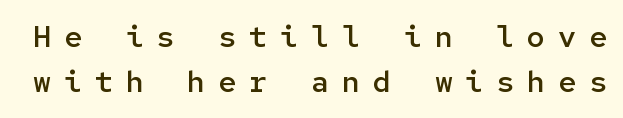
{"serif": "no", "italic": "no", "bold": "semi", "weight": "semibold", "width": "normal", "stroke_contrast": "low", "x_height": "medium", "monospaced": "yes", "underline": "no", "line_spacing": "normal", "line_spacing_ratio": 1.5, "letter_spacing": "wide", "letter_spacing_em": 0.43, "glyph_px": 30}
